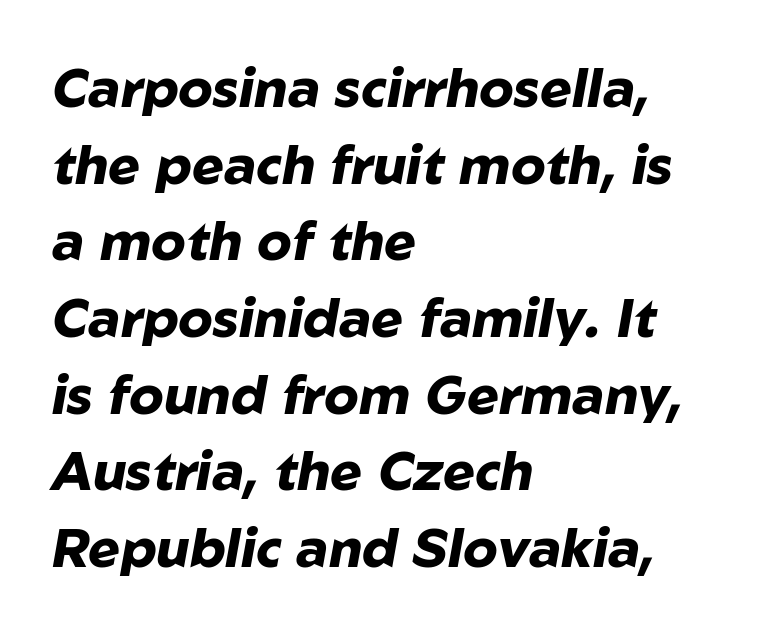
The image shows 54 px heavy type, italic (leaning right); set left-aligned, normal line spacing (1.42x), normal letter spacing, not underlined; low stroke contrast and a medium x-height.
